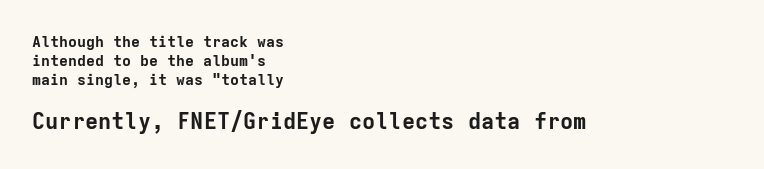
{"italic": "no", "bold": "yes", "underline": "no", "align": "left", "line_spacing": "normal", "line_spacing_ratio": 1.28, "letter_spacing": "normal", "letter_spacing_em": 0.0, "larger_block": "second", "size_ratio": 1.47, "glyph_px": 22}
